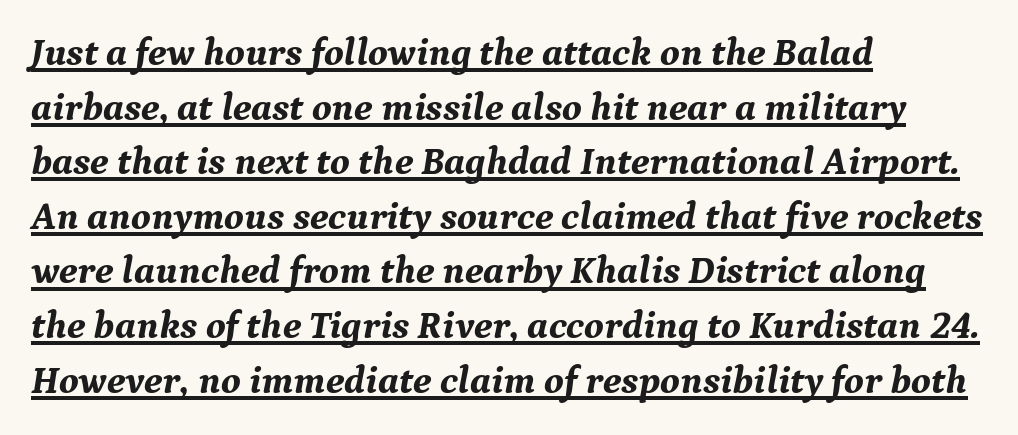
These lines are rendered in a variable-pitch font. How are the letters spaced? Ordinarily, with no added tracking. Leftover space on each line is placed entirely after the last word. Italic: yes, the glyphs are oblique.
